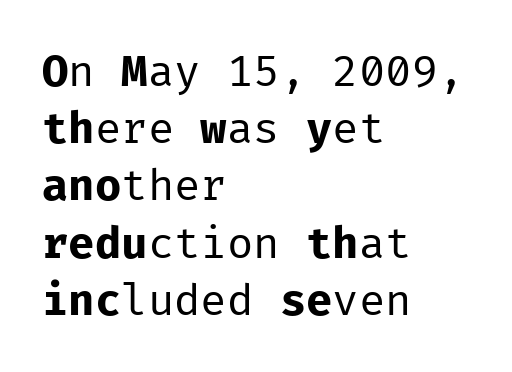
You could count columns in this text — the font is strictly monospaced. Where is the straight margin? On the left. Do the letters lean? They stand straight. The words here are not underlined. Look at the tracking — it's just the regular setting, nothing added. Vertical spacing — default.
